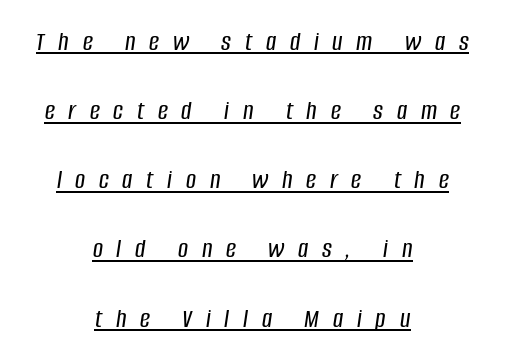
Loose tracking; the words dissolve into strings of separated letters. The leading is generous, giving the passage an open texture. Quick note: italic. A typesetter would call this proportional, since set widths differ per character.
